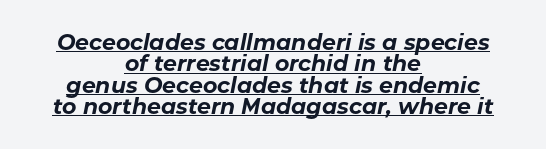
Q: Is the text bold? A: Yes.
Q: Is the text italic (slanted)? A: Yes, it leans right by about 11 degrees.
Q: Is the text underlined? A: Yes.
Q: How is the paragraph aligned? A: Centered.
Q: Is the spacing between letters normal or unusually wide? A: Normal.
Q: Is the spacing between lines tight, normal or loose? A: Tight.
